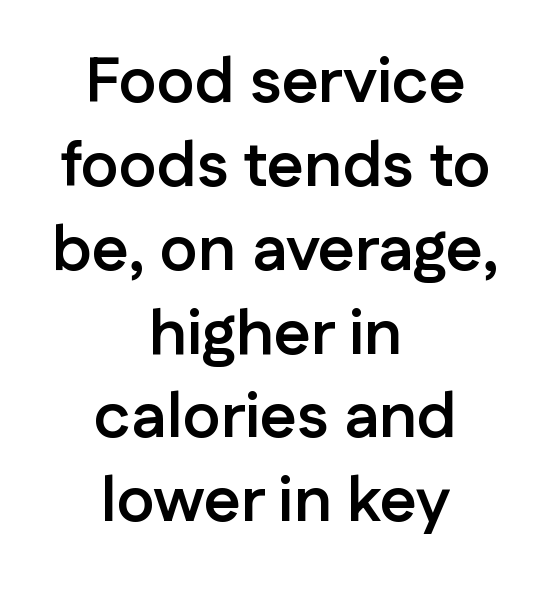
{"serif": "no", "italic": "no", "bold": "yes", "weight": "semibold", "width": "normal", "stroke_contrast": "low", "x_height": "medium", "monospaced": "no", "underline": "no", "align": "center", "line_spacing": "normal", "line_spacing_ratio": 1.31, "letter_spacing": "normal", "letter_spacing_em": 0.0, "glyph_px": 64}
